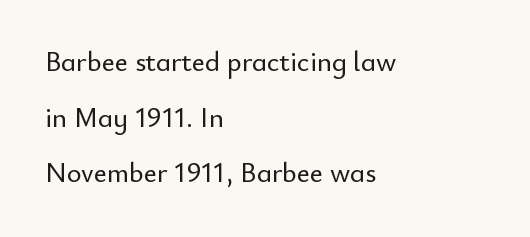
{"serif": "no", "italic": "no", "width": "normal", "stroke_contrast": "low", "x_height": "small", "monospaced": "no", "underline": "no", "align": "left", "line_spacing": "loose", "line_spacing_ratio": 1.99, "letter_spacing": "normal", "letter_spacing_em": 0.0, "glyph_px": 28}
